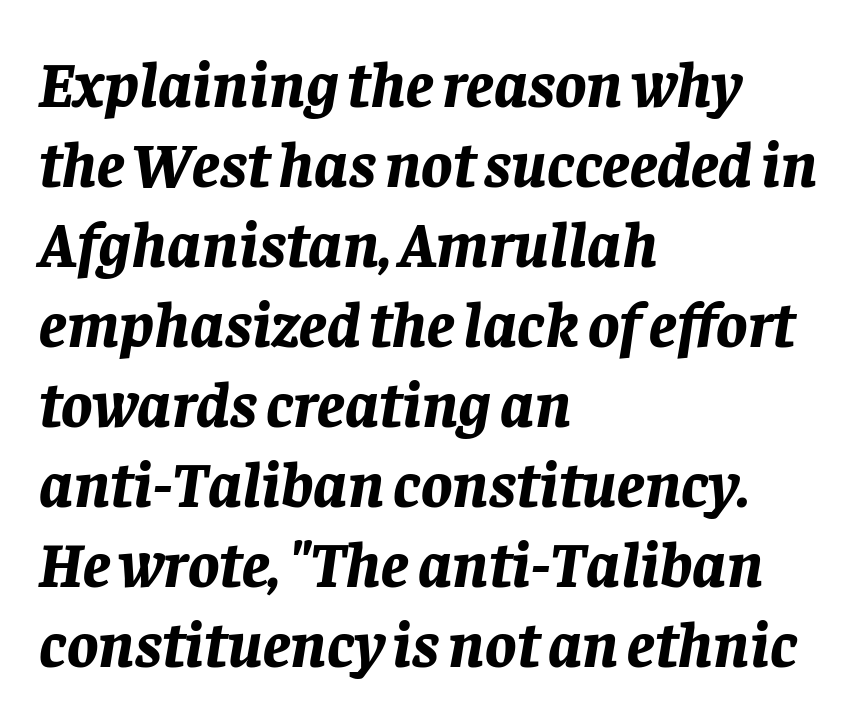
Q: Is the text bold? A: Yes.
Q: Is the text italic (slanted)? A: Yes, it leans right by about 8 degrees.
Q: Is the text underlined? A: No.
Q: How is the paragraph aligned? A: Left-aligned.
Q: Is the spacing between letters normal or unusually wide? A: Normal.
Q: Width (condensed, normal, or wide)? A: Normal.
Q: Stroke contrast? A: Low.
Q: x-height? A: Large.
Q: Monospaced? A: No.
